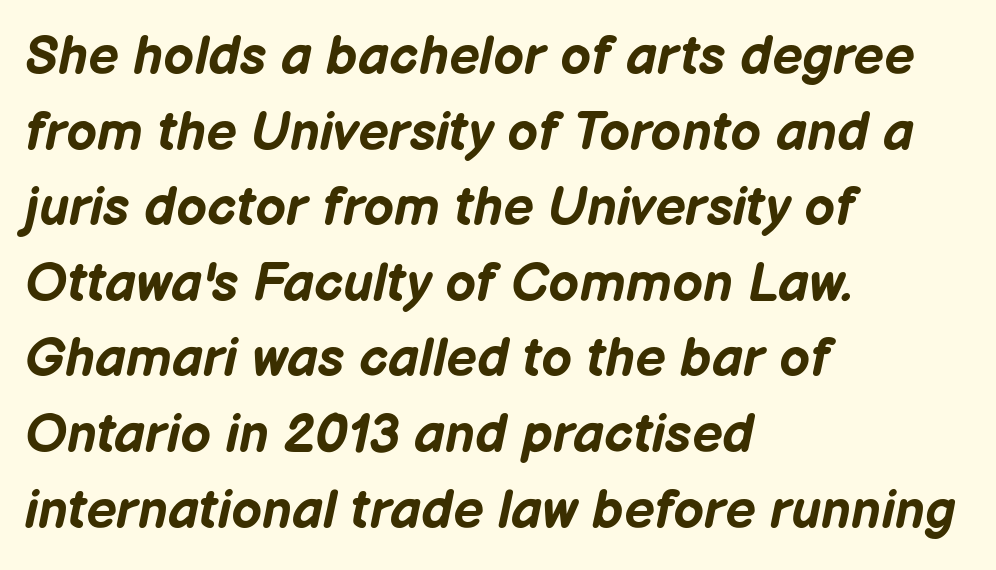
The image shows 54 px bold type, italic (leaning right); set left-aligned, normal line spacing (1.4x), normal letter spacing, not underlined; low stroke contrast and a medium x-height.
